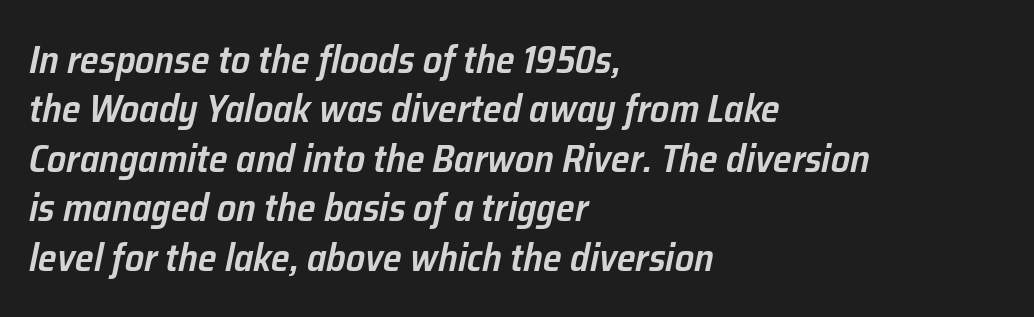
Q: Is the text bold? A: Semi-bold.
Q: Is the text italic (slanted)? A: Yes, it leans right by about 12 degrees.
Q: Is the text underlined? A: No.
Q: How is the paragraph aligned? A: Left-aligned.
Q: Is the spacing between letters normal or unusually wide? A: Normal.
Q: Is the spacing between lines tight, normal or loose? A: Normal.
Q: Width (condensed, normal, or wide)? A: Normal.
Q: Stroke contrast? A: Low.
Q: x-height? A: Medium.
Q: Monospaced? A: No.
